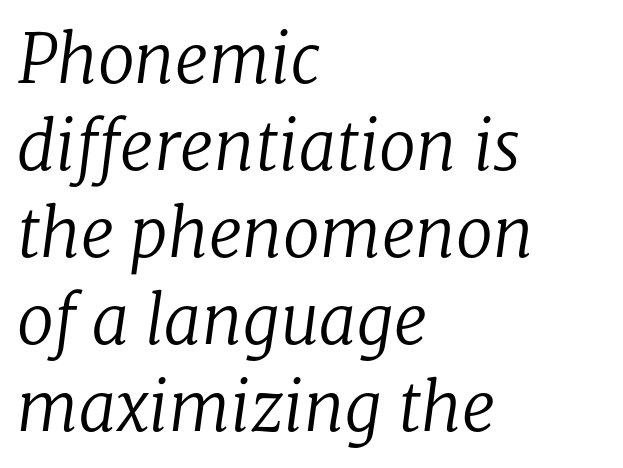
The image shows 67 px regular-weight serif type, italic (leaning right); set left-aligned, normal line spacing (1.3x), normal letter spacing, not underlined; low stroke contrast and a medium x-height.
